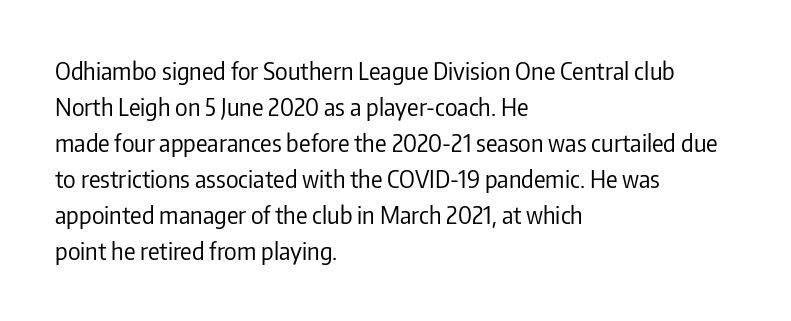
There is no visible air inserted between adjacent glyphs. The rendering anchors every line to the left-hand side. Counters stay open thanks to moderate or lighter strokes. Is there much room between lines? A standard amount, neither cramped nor airy. Type without underlining.
